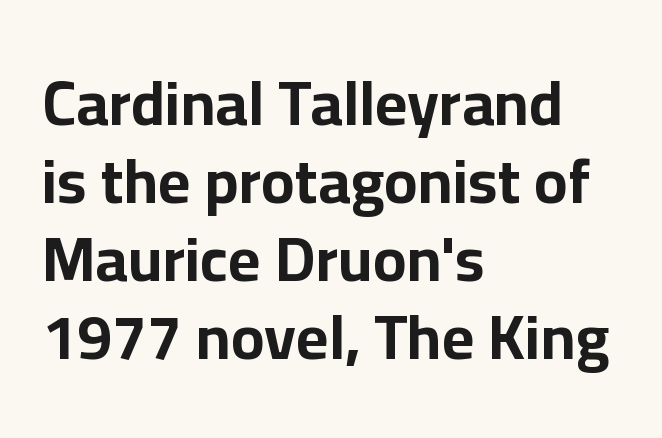
The image shows 63 px bold sans-serif type, upright; set left-aligned, line spacing 1.24x, normal letter spacing, not underlined; low stroke contrast and a medium x-height.
